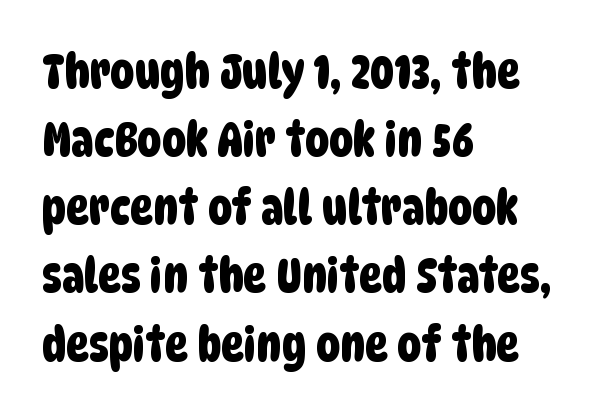
Here the glyphs are tracked normally, forming tight word shapes. If you measured baseline to baseline, you'd find a middling distance. The letters advance in unequal steps, a hallmark of proportional type. Examine the stroke ends and you'll find no serifs. Alignment: flush left.
